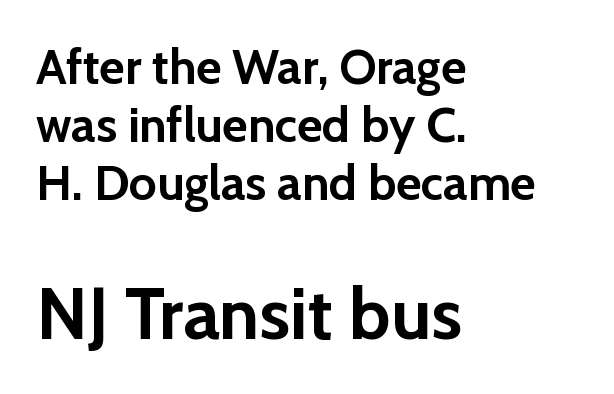
Q: Is the text bold? A: Yes.
Q: Is the text italic (slanted)? A: No, it is upright.
Q: Is the typeface a serif or a sans-serif typeface? A: Sans-serif.
Q: Is the text underlined? A: No.
Q: How is the paragraph aligned? A: Left-aligned.
Q: Is the spacing between letters normal or unusually wide? A: Normal.
Q: Which block of text is set in a larger size, the first (top) or the second (bottom)? A: The second (bottom) one.
Q: Width (condensed, normal, or wide)? A: Normal.
Q: Stroke contrast? A: Low.
Q: x-height? A: Medium.
Q: Monospaced? A: No.
